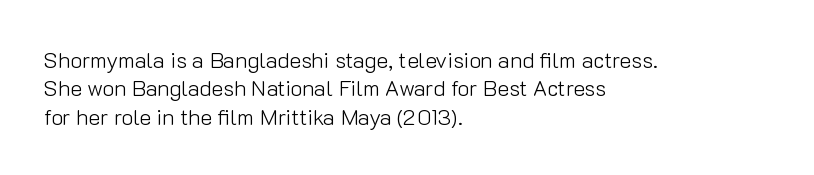
Rule under the text: the space is simply empty. Honestly, the letter spacing is just normal — you wouldn't notice it. The font's upright variant was chosen for this text. The strokes are not fattened; the text isn't bold. Layout note: lines flush left. The designer left line spacing at the default.
